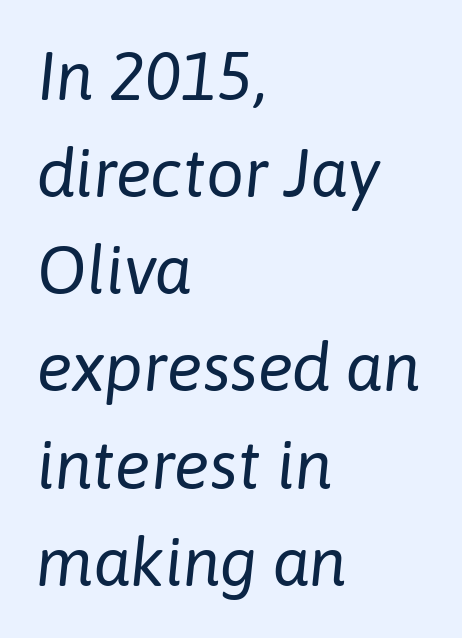
Q: Is the text bold? A: No.
Q: Is the text italic (slanted)? A: Yes, it leans right by about 6 degrees.
Q: Is the text underlined? A: No.
Q: How is the paragraph aligned? A: Left-aligned.
Q: Is the spacing between letters normal or unusually wide? A: Normal.
Q: Is the spacing between lines tight, normal or loose? A: Normal.
Q: Width (condensed, normal, or wide)? A: Normal.
Q: Stroke contrast? A: Low.
Q: x-height? A: Medium.
Q: Monospaced? A: No.
